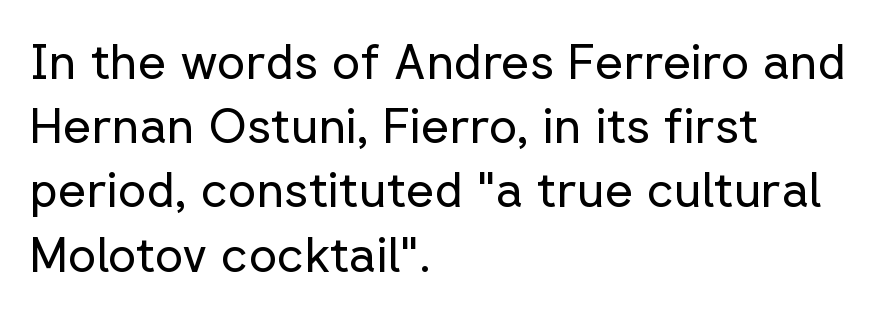
The image shows 49 px regular-weight sans-serif type, upright; set left-aligned, normal line spacing (1.31x), normal letter spacing, not underlined; low stroke contrast and a medium x-height.
